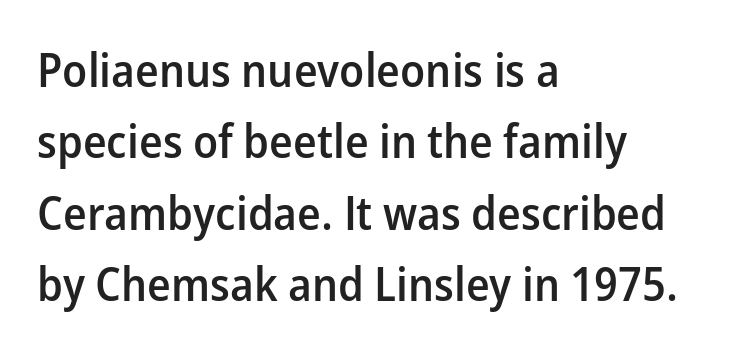
The image shows 47 px semibold sans-serif type, upright; set left-aligned, normal line spacing (1.52x), normal letter spacing, not underlined; low stroke contrast and a medium x-height.
